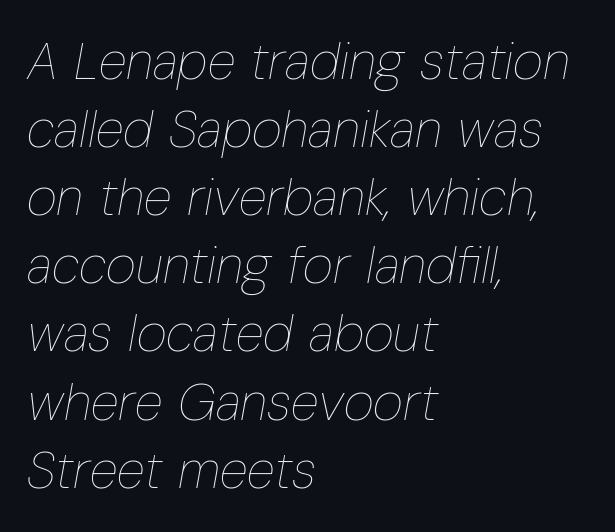
Q: Is the text bold? A: No.
Q: Is the text italic (slanted)? A: Yes, it leans right by about 10 degrees.
Q: Is the text underlined? A: No.
Q: How is the paragraph aligned? A: Left-aligned.
Q: Is the spacing between letters normal or unusually wide? A: Normal.
Q: Is the spacing between lines tight, normal or loose? A: Normal.
Q: Width (condensed, normal, or wide)? A: Condensed.
Q: Stroke contrast? A: Low.
Q: x-height? A: Medium.
Q: Monospaced? A: No.
